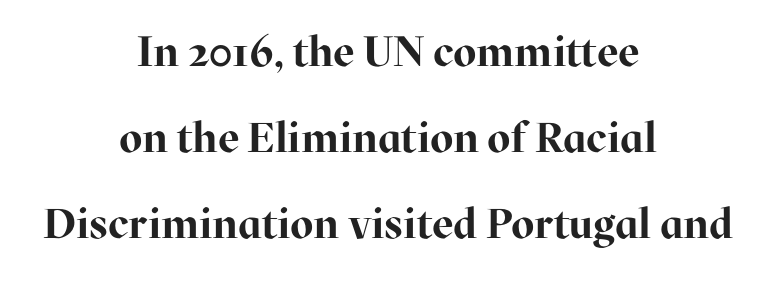
In terms of weight, the rendering is a true, heavy bold. No extra tracking has been applied to these lines. The face used here is proportionally spaced, like ordinary book or web type. These lines were composed using upright roman letters. Casual observation: everything's sitting right in the middle.
